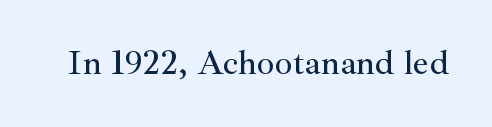
Q: Is the text italic (slanted)? A: No, it is upright.
Q: Is the typeface a serif or a sans-serif typeface? A: Serif.
Q: Is the text underlined? A: No.
Q: Is the spacing between letters normal or unusually wide? A: Normal.
Q: Width (condensed, normal, or wide)? A: Normal.
Q: Stroke contrast? A: Medium.
Q: x-height? A: Small.
Q: Monospaced? A: No.
